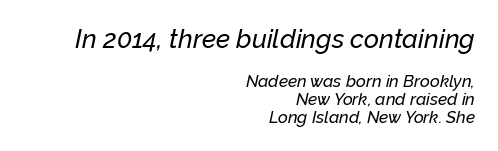
Q: Is the text italic (slanted)? A: Yes, it leans right by about 12 degrees.
Q: Is the text underlined? A: No.
Q: How is the paragraph aligned? A: Right-aligned.
Q: Is the spacing between letters normal or unusually wide? A: Normal.
Q: Is the spacing between lines tight, normal or loose? A: Tight.
Q: Which block of text is set in a larger size, the first (top) or the second (bottom)? A: The first (top) one.
